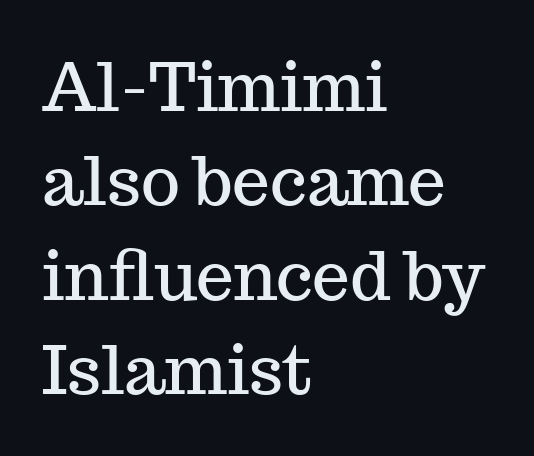
The image shows 67 px serif type, upright; set left-aligned, normal line spacing (1.41x), normal letter spacing, not underlined; medium stroke contrast and a medium x-height.
